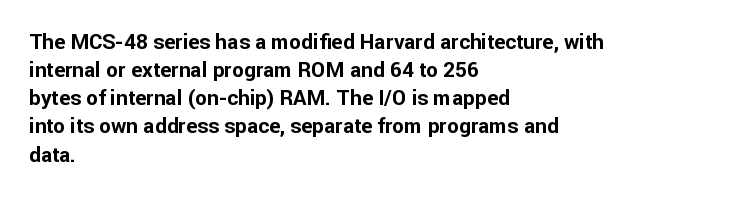
Q: Is the text bold? A: Yes.
Q: Is the text italic (slanted)? A: No, it is upright.
Q: Is the text underlined? A: No.
Q: How is the paragraph aligned? A: Left-aligned.
Q: Is the spacing between letters normal or unusually wide? A: Normal.
Q: Is the spacing between lines tight, normal or loose? A: Normal.
